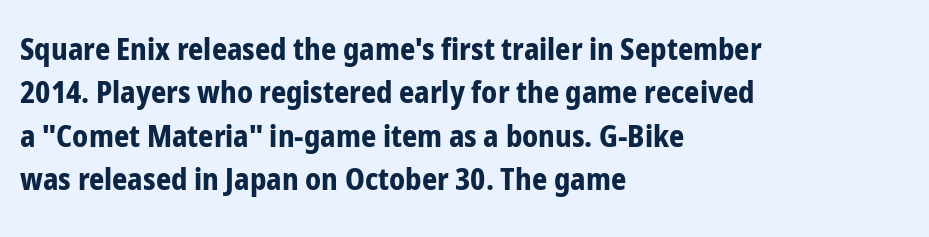
Q: Is the text bold? A: Yes.
Q: Is the text italic (slanted)? A: No, it is upright.
Q: Is the typeface a serif or a sans-serif typeface? A: Sans-serif.
Q: Is the text underlined? A: No.
Q: How is the paragraph aligned? A: Left-aligned.
Q: Is the spacing between letters normal or unusually wide? A: Normal.
Q: Is the spacing between lines tight, normal or loose? A: Normal.
Q: Width (condensed, normal, or wide)? A: Condensed.
Q: Stroke contrast? A: Low.
Q: x-height? A: Medium.
Q: Monospaced? A: No.
